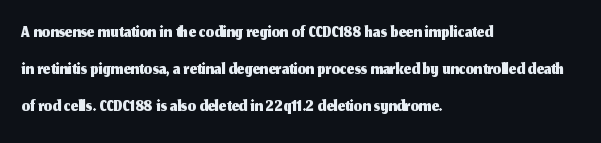
{"italic": "no", "underline": "no", "align": "left", "line_spacing": "normal", "line_spacing_ratio": 1.42, "letter_spacing": "normal", "letter_spacing_em": 0.0, "glyph_px": 26}
